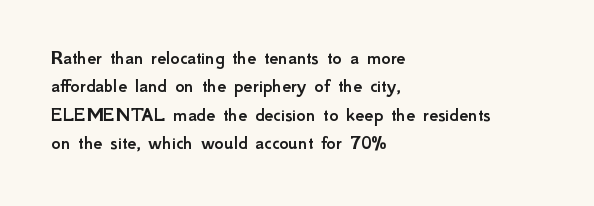
The image shows 20 px text type, upright; set left-aligned, normal line spacing (1.42x), normal letter spacing, not underlined.
